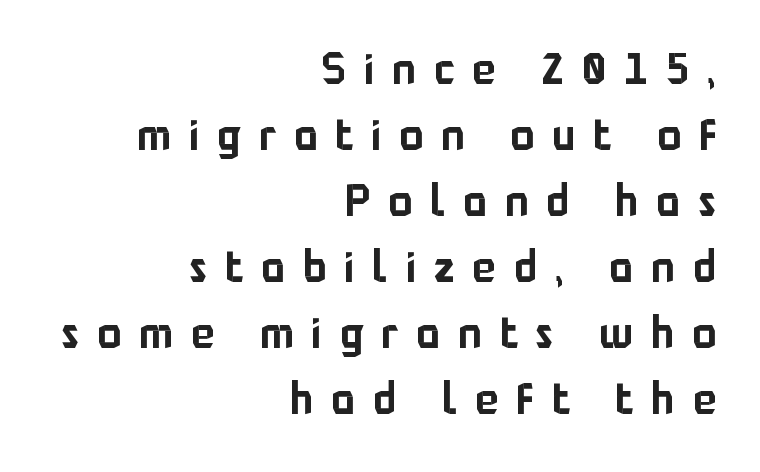
{"serif": "no", "italic": "no", "width": "normal", "stroke_contrast": "low", "x_height": "medium", "monospaced": "no", "underline": "no", "align": "right", "line_spacing": "normal", "line_spacing_ratio": 1.5, "letter_spacing": "wide", "letter_spacing_em": 0.41, "glyph_px": 44}
